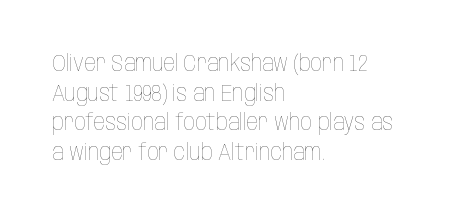
Q: Is the text bold? A: No.
Q: Is the text italic (slanted)? A: No, it is upright.
Q: Is the text underlined? A: No.
Q: How is the paragraph aligned? A: Left-aligned.
Q: Is the spacing between letters normal or unusually wide? A: Normal.
Q: Is the spacing between lines tight, normal or loose? A: Normal.
